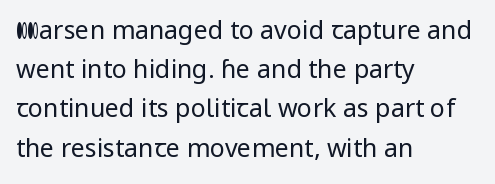
{"italic": "no", "bold": "no", "underline": "no", "align": "left", "line_spacing": "normal", "line_spacing_ratio": 1.57, "letter_spacing": "normal", "letter_spacing_em": 0.0, "glyph_px": 25}
